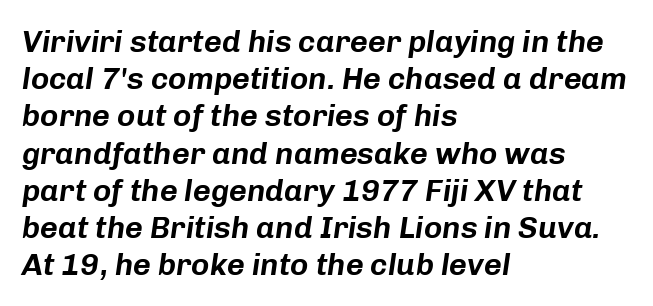
Q: Is the text italic (slanted)? A: Yes, it leans right by about 8 degrees.
Q: Is the text underlined? A: No.
Q: How is the paragraph aligned? A: Left-aligned.
Q: Is the spacing between letters normal or unusually wide? A: Normal.
Q: Width (condensed, normal, or wide)? A: Normal.
Q: Stroke contrast? A: Low.
Q: x-height? A: Medium.
Q: Monospaced? A: No.
